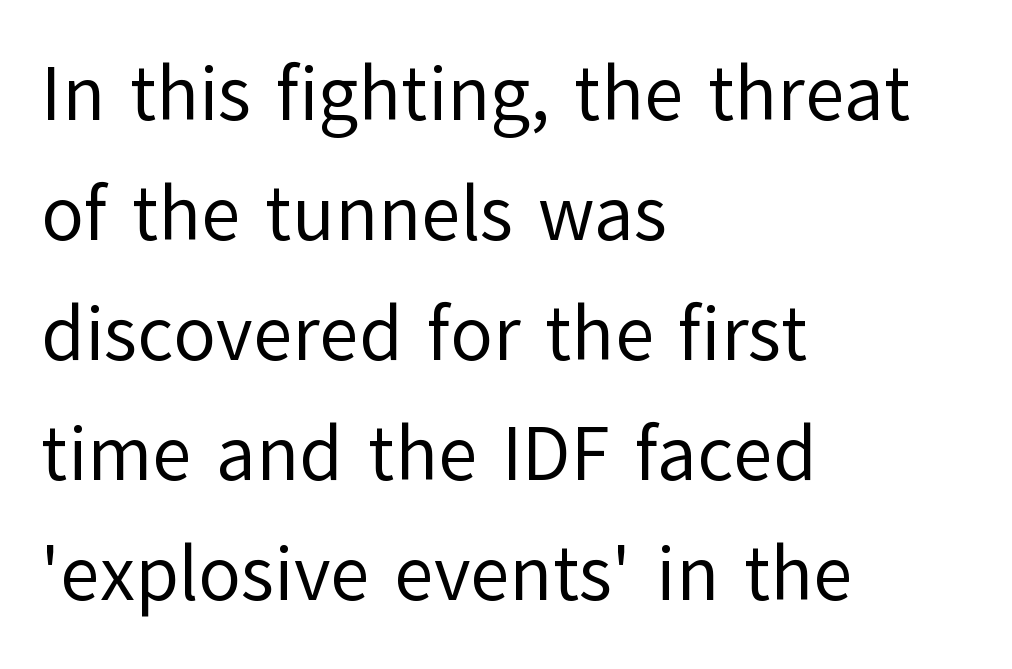
The passage shown is typed in a proportional face where columns would drift. No letter is thick-stroked: the sample isn't bold. I'd call this a sans setting — the letters go barefoot. This sample is left-justified, so line endings fall wherever the words run out. Here the glyphs are tracked normally, forming tight word shapes. It's the straight-up-and-down kind of type.
